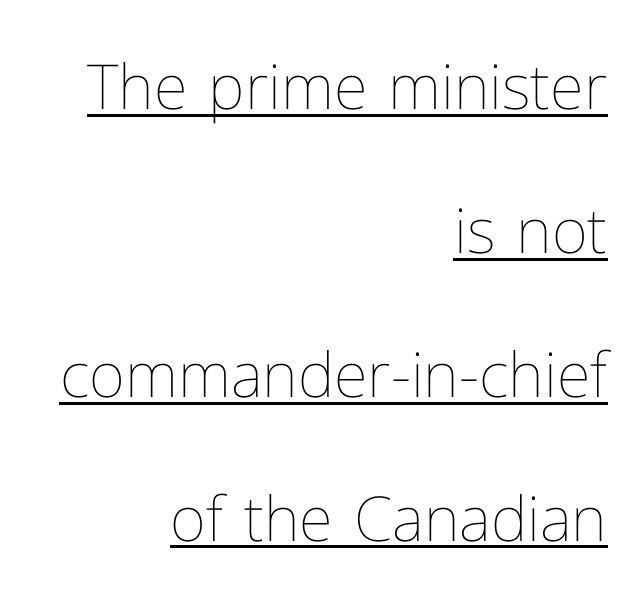
The image shows 62 px thin type, upright; set right-aligned, loose line spacing (2.32x), normal letter spacing, underlined; low stroke contrast and a medium x-height.
